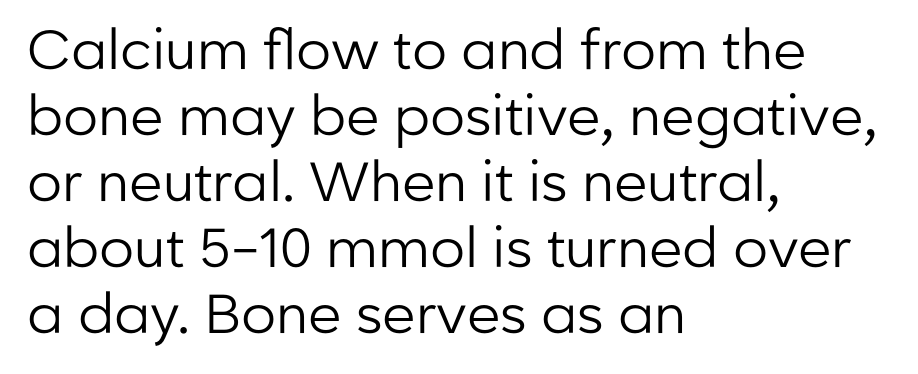
Q: Is the text bold? A: No.
Q: Is the text italic (slanted)? A: No, it is upright.
Q: Is the typeface a serif or a sans-serif typeface? A: Sans-serif.
Q: Is the text underlined? A: No.
Q: How is the paragraph aligned? A: Left-aligned.
Q: Is the spacing between letters normal or unusually wide? A: Normal.
Q: Width (condensed, normal, or wide)? A: Normal.
Q: Stroke contrast? A: Low.
Q: x-height? A: Medium.
Q: Monospaced? A: No.
